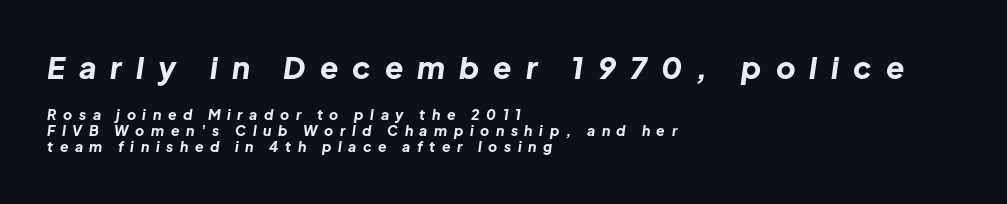
The image shows 30 px bold type, italic (leaning right); set left-aligned, tight line spacing (1.14x), unusually wide letter spacing (+0.47 em), not underlined; the first (top) block is 2.14x larger; low stroke contrast and a medium x-height.
